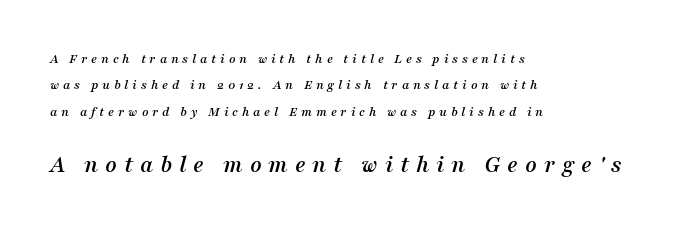
Q: Is the text italic (slanted)? A: Yes, it leans right by about 16 degrees.
Q: Is the text underlined? A: No.
Q: How is the paragraph aligned? A: Left-aligned.
Q: Is the spacing between letters normal or unusually wide? A: Unusually wide.
Q: Which block of text is set in a larger size, the first (top) or the second (bottom)? A: The second (bottom) one.
